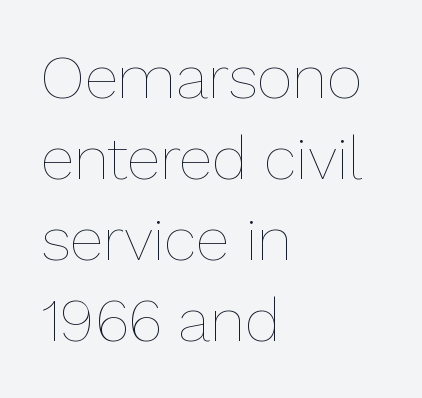
Check the space under the baseline: it is left empty. The font is comparable to plain body text, perhaps lighter. Does the leading feel generous? No, just average. The lettering stays uniformly vertical, giving the passage a roman look.
